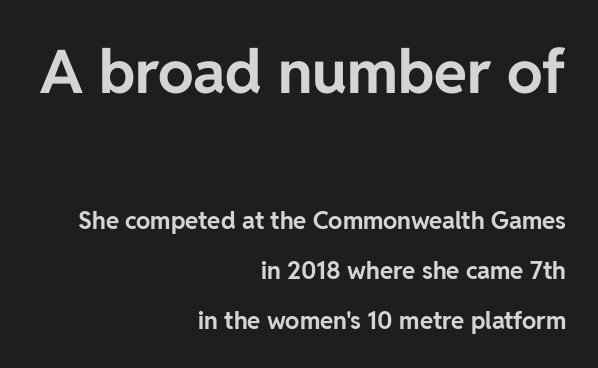
Q: Is the text bold? A: Yes.
Q: Is the text italic (slanted)? A: No, it is upright.
Q: Is the typeface a serif or a sans-serif typeface? A: Sans-serif.
Q: Is the text underlined? A: No.
Q: How is the paragraph aligned? A: Right-aligned.
Q: Is the spacing between letters normal or unusually wide? A: Normal.
Q: Is the spacing between lines tight, normal or loose? A: Loose.
Q: Which block of text is set in a larger size, the first (top) or the second (bottom)? A: The first (top) one.
Q: Width (condensed, normal, or wide)? A: Normal.
Q: Stroke contrast? A: Low.
Q: x-height? A: Medium.
Q: Monospaced? A: No.
